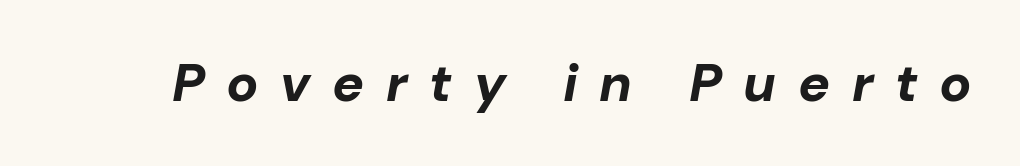
{"italic": "yes", "lean": "right", "slant_degrees": 10, "bold": "yes", "weight": "bold", "width": "normal", "stroke_contrast": "low", "x_height": "medium", "monospaced": "no", "underline": "no", "letter_spacing": "wide", "letter_spacing_em": 0.41, "glyph_px": 53}
